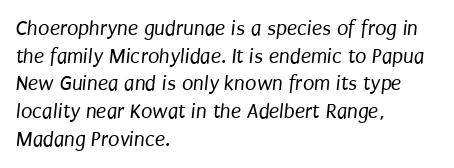
The image shows 21 px text type; set left-aligned, normal line spacing (1.32x), normal letter spacing, not underlined.
